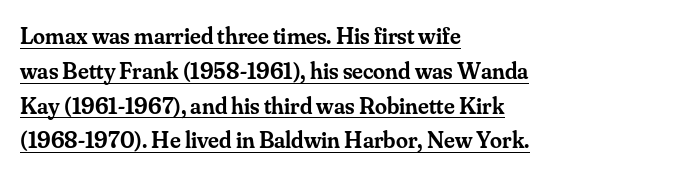
Like a heading marked for emphasis, these lines bear an underscore. One-word summary of the alignment: left. Vertical strokes here are truly vertical. What weight is shown? A semibold, between regular and bold.
